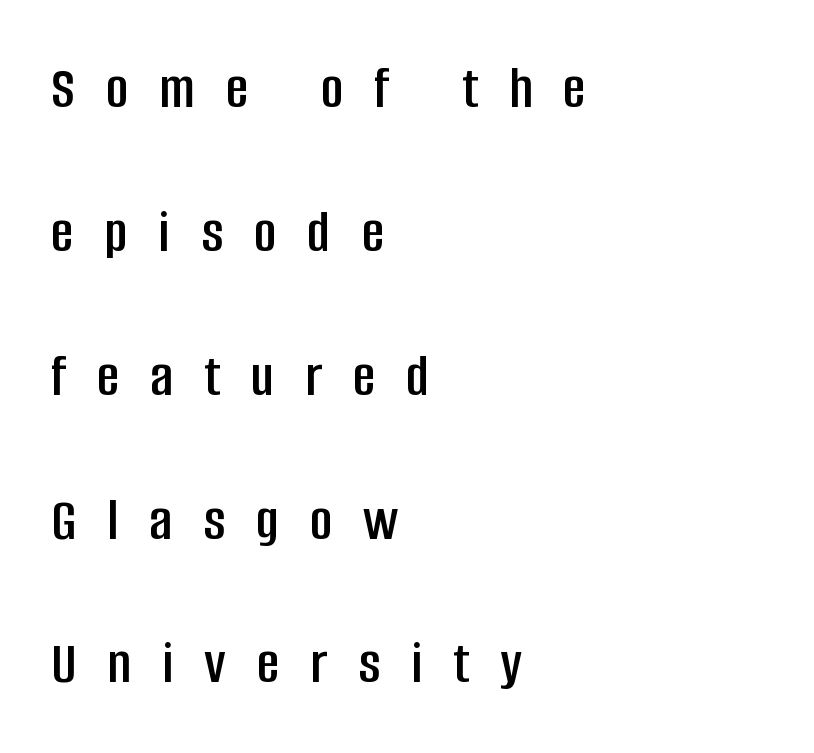
Q: Is the text italic (slanted)? A: No, it is upright.
Q: Is the typeface a serif or a sans-serif typeface? A: Sans-serif.
Q: Is the text underlined? A: No.
Q: How is the paragraph aligned? A: Left-aligned.
Q: Is the spacing between letters normal or unusually wide? A: Unusually wide.
Q: Is the spacing between lines tight, normal or loose? A: Loose.
Q: Width (condensed, normal, or wide)? A: Condensed.
Q: Stroke contrast? A: Low.
Q: x-height? A: Large.
Q: Monospaced? A: No.
